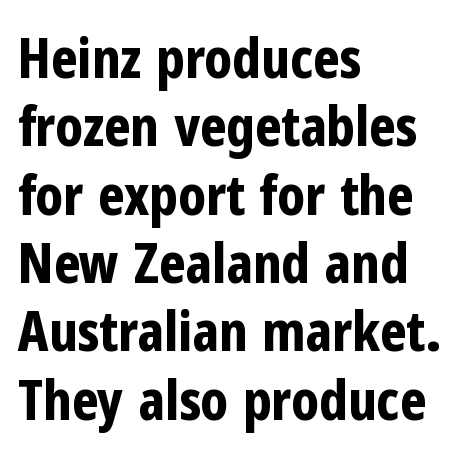
{"serif": "no", "italic": "no", "bold": "yes", "weight": "bold", "width": "condensed", "stroke_contrast": "low", "x_height": "medium", "monospaced": "no", "underline": "no", "align": "left", "line_spacing_ratio": 1.22, "letter_spacing": "normal", "letter_spacing_em": 0.0, "glyph_px": 56}
